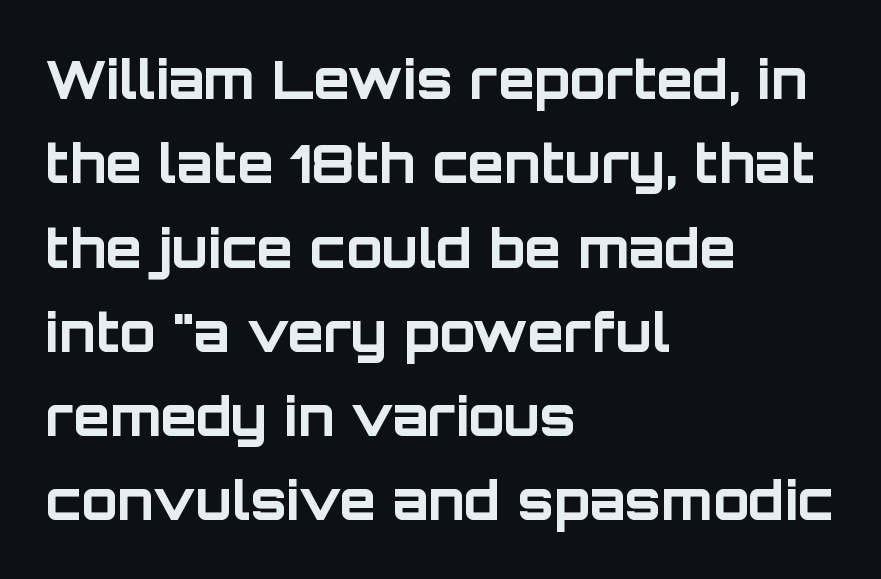
Q: Is the text bold? A: Yes.
Q: Is the text italic (slanted)? A: No, it is upright.
Q: Is the typeface a serif or a sans-serif typeface? A: Sans-serif.
Q: Is the text underlined? A: No.
Q: How is the paragraph aligned? A: Left-aligned.
Q: Is the spacing between letters normal or unusually wide? A: Normal.
Q: Is the spacing between lines tight, normal or loose? A: Normal.
Q: Width (condensed, normal, or wide)? A: Normal.
Q: Stroke contrast? A: Low.
Q: x-height? A: Large.
Q: Monospaced? A: No.
